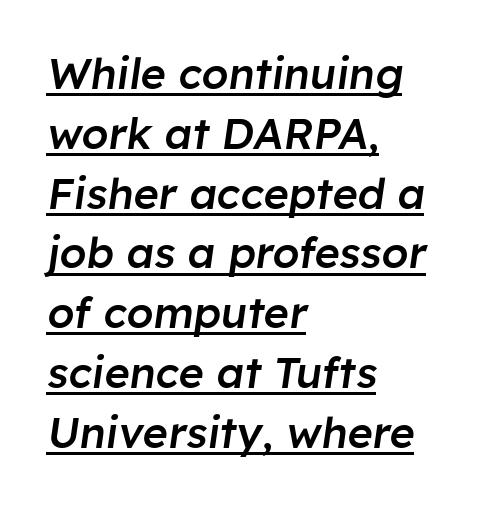
Q: Is the text bold? A: Semi-bold.
Q: Is the text italic (slanted)? A: Yes, it leans right by about 8 degrees.
Q: Is the text underlined? A: Yes.
Q: How is the paragraph aligned? A: Left-aligned.
Q: Is the spacing between letters normal or unusually wide? A: Normal.
Q: Is the spacing between lines tight, normal or loose? A: Normal.
Q: Width (condensed, normal, or wide)? A: Normal.
Q: Stroke contrast? A: Low.
Q: x-height? A: Medium.
Q: Monospaced? A: No.
